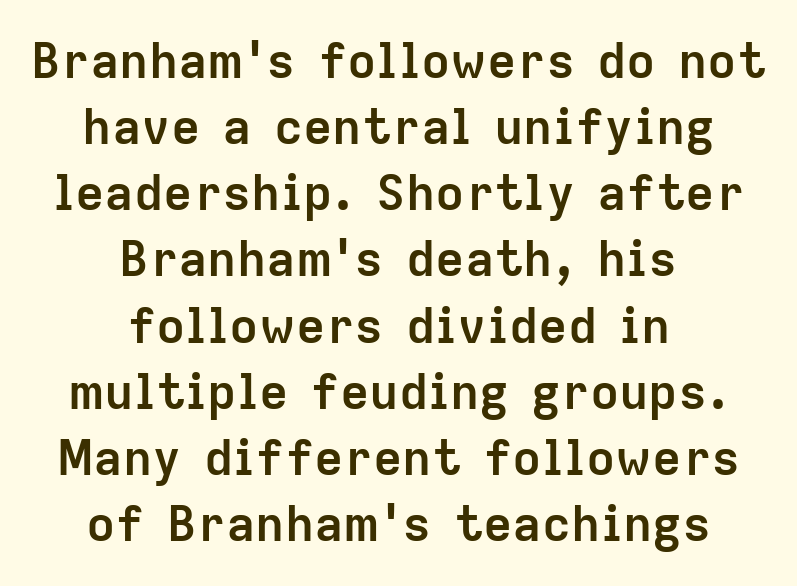
The string is rendered with underlining switched off. Quick note: interline space is typical. Every row of glyphs is offset so its center matches the block's center. Every character sits straight up, as roman type does. Honestly, the letter spacing is just normal — you wouldn't notice it. Strong, thick strokes mark this as bold type.
